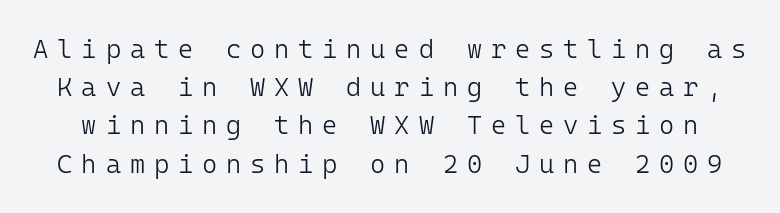
{"italic": "no", "bold": "no", "underline": "no", "line_spacing": "normal", "line_spacing_ratio": 1.47, "letter_spacing": "wide", "letter_spacing_em": 0.34, "glyph_px": 26}
